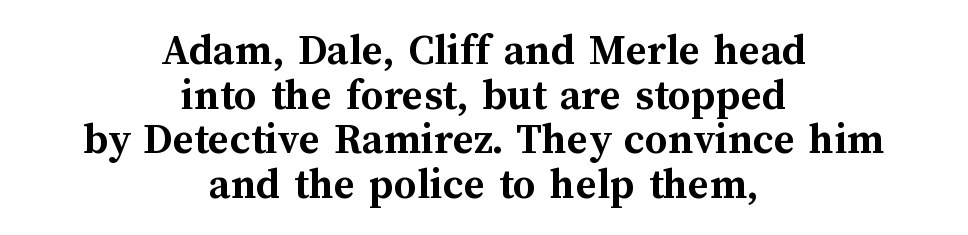
The image shows 45 px semibold type, upright; set centered, tight line spacing (0.99x), normal letter spacing, not underlined; medium stroke contrast and a medium x-height.
